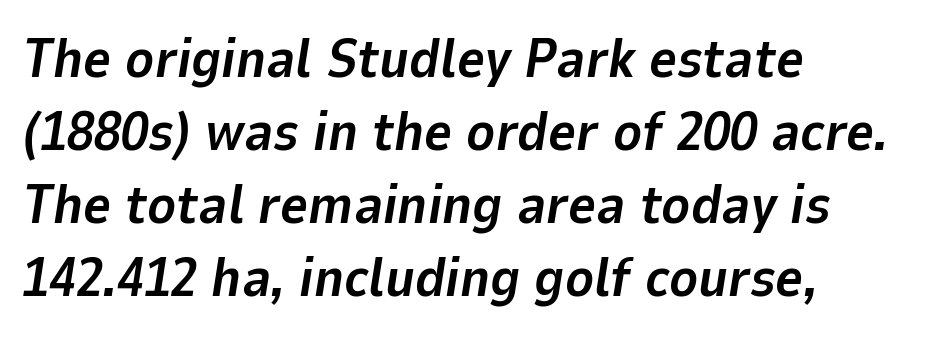
As a designer I'd log this as weight 700, bold. Compared with a centered layout, this one pins lines to the left instead. Here the designer chose a conventional face with non-uniform glyph widths. The typography opts for an oblique posture over an upright one. Interline gaps are of average width in this sample. Underline: absent.
